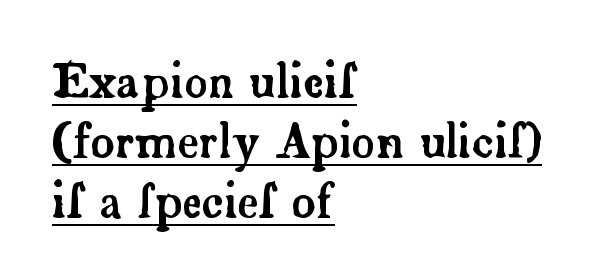
Q: Is the text italic (slanted)? A: No, it is upright.
Q: Is the typeface a serif or a sans-serif typeface? A: Serif.
Q: Is the text underlined? A: Yes.
Q: How is the paragraph aligned? A: Left-aligned.
Q: Is the spacing between letters normal or unusually wide? A: Normal.
Q: Is the spacing between lines tight, normal or loose? A: Normal.
Q: Width (condensed, normal, or wide)? A: Normal.
Q: Stroke contrast? A: Low.
Q: x-height? A: Small.
Q: Monospaced? A: No.
